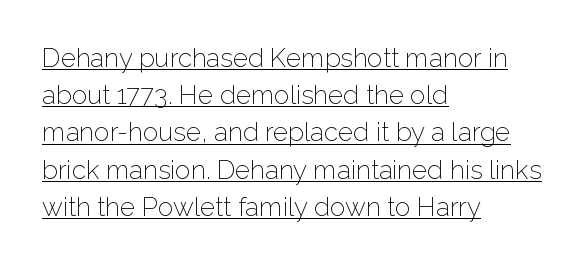
The image shows 26 px text type, upright; set left-aligned, normal line spacing (1.43x), normal letter spacing, underlined.
